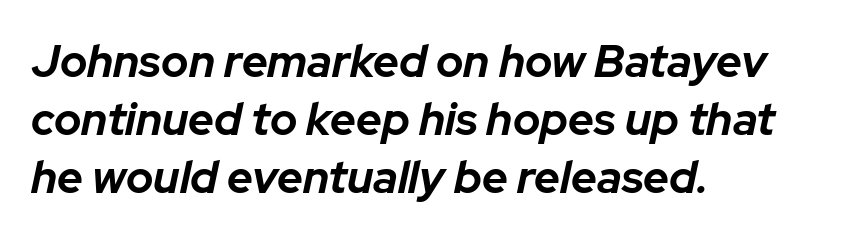
The image shows 45 px bold type, italic (leaning right); set left-aligned, normal line spacing (1.29x), normal letter spacing, not underlined; low stroke contrast and a medium x-height.
